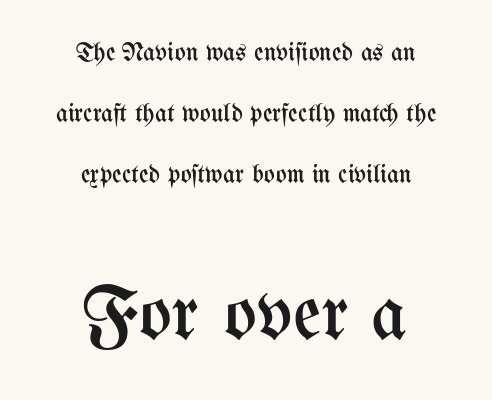
The image shows 77 px regular-weight, condensed type, upright; set centered, loose line spacing (2.34x), normal letter spacing, not underlined; the second (bottom) block is 2.96x larger; medium stroke contrast and a medium x-height.
